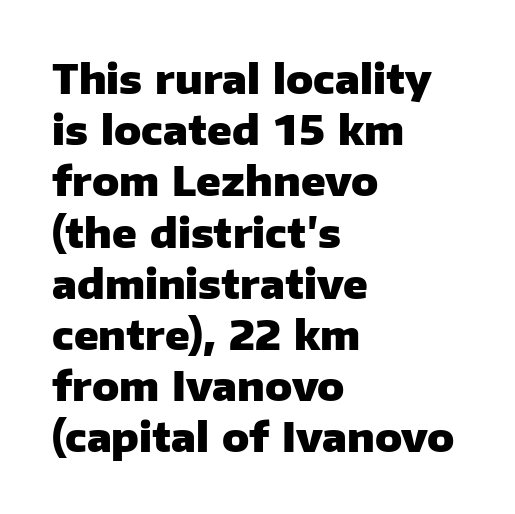
The image shows 40 px heavy sans-serif type, upright; set left-aligned, normal line spacing (1.28x), normal letter spacing, not underlined; low stroke contrast and a medium x-height.
